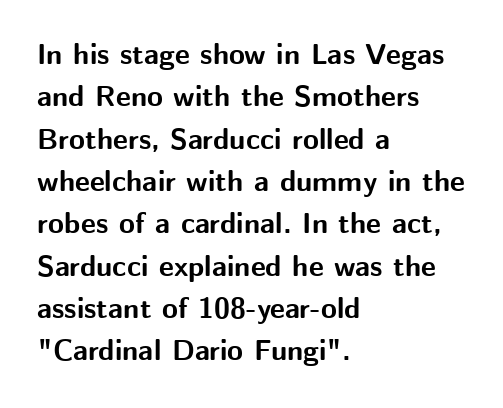
{"serif": "no", "italic": "no", "bold": "yes", "weight": "bold", "width": "normal", "stroke_contrast": "medium", "x_height": "medium", "monospaced": "no", "underline": "no", "align": "left", "line_spacing": "normal", "line_spacing_ratio": 1.46, "letter_spacing": "normal", "letter_spacing_em": 0.0, "glyph_px": 29}
